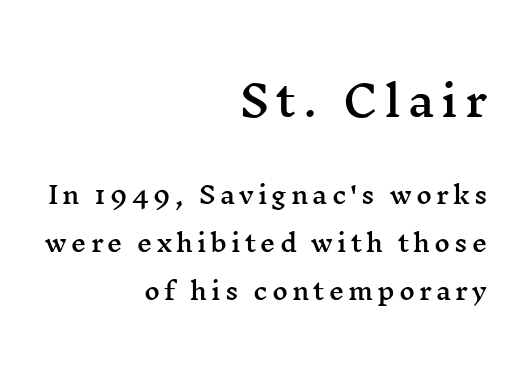
Q: Is the text italic (slanted)? A: No, it is upright.
Q: Is the typeface a serif or a sans-serif typeface? A: Serif.
Q: Is the text underlined? A: No.
Q: How is the paragraph aligned? A: Right-aligned.
Q: Is the spacing between lines tight, normal or loose? A: Loose.
Q: Which block of text is set in a larger size, the first (top) or the second (bottom)? A: The first (top) one.
Q: Width (condensed, normal, or wide)? A: Wide.
Q: Stroke contrast? A: Medium.
Q: x-height? A: Medium.
Q: Monospaced? A: No.
